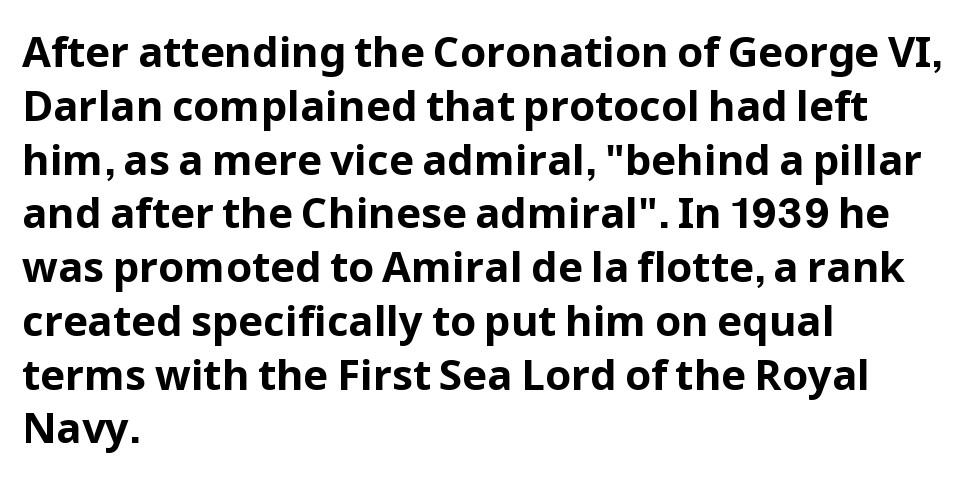
Q: Is the text bold? A: Yes.
Q: Is the text italic (slanted)? A: No, it is upright.
Q: Is the typeface a serif or a sans-serif typeface? A: Sans-serif.
Q: Is the text underlined? A: No.
Q: How is the paragraph aligned? A: Left-aligned.
Q: Is the spacing between letters normal or unusually wide? A: Normal.
Q: Is the spacing between lines tight, normal or loose? A: Normal.
Q: Width (condensed, normal, or wide)? A: Normal.
Q: Stroke contrast? A: Low.
Q: x-height? A: Medium.
Q: Monospaced? A: No.
